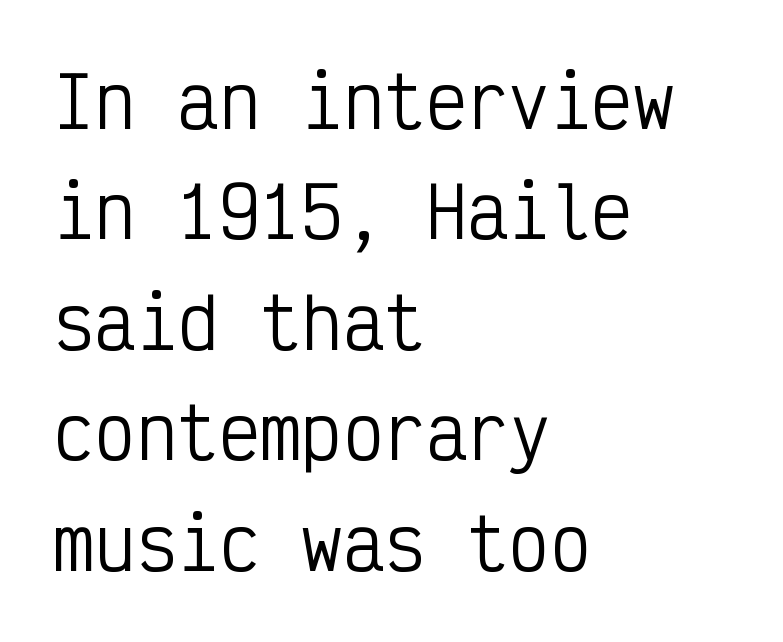
What kind of face is this? One without serifs — a sans. A bare baseline throughout the passage. Do the characters align in a grid? Yes, the font is monospaced. In terms of posture, this sample is upright.
